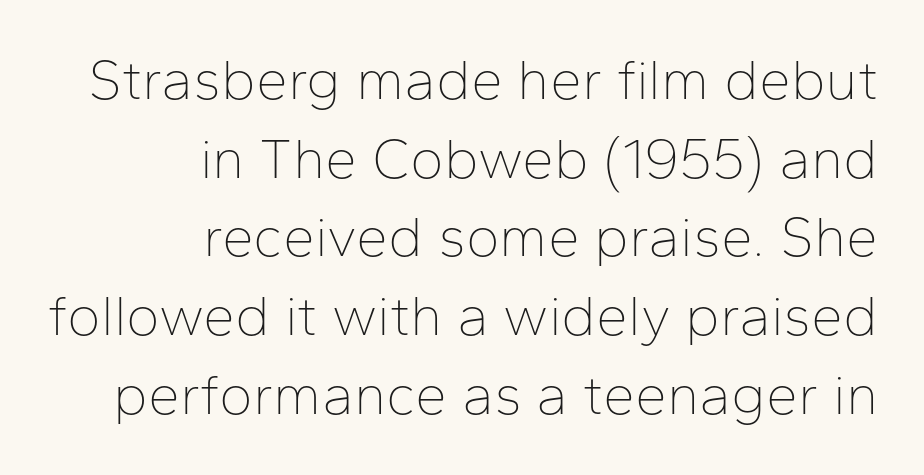
Q: Is the text bold? A: No.
Q: Is the text italic (slanted)? A: No, it is upright.
Q: Is the typeface a serif or a sans-serif typeface? A: Sans-serif.
Q: Is the text underlined? A: No.
Q: How is the paragraph aligned? A: Right-aligned.
Q: Is the spacing between letters normal or unusually wide? A: Normal.
Q: Is the spacing between lines tight, normal or loose? A: Normal.
Q: Width (condensed, normal, or wide)? A: Normal.
Q: Stroke contrast? A: Low.
Q: x-height? A: Medium.
Q: Monospaced? A: No.
